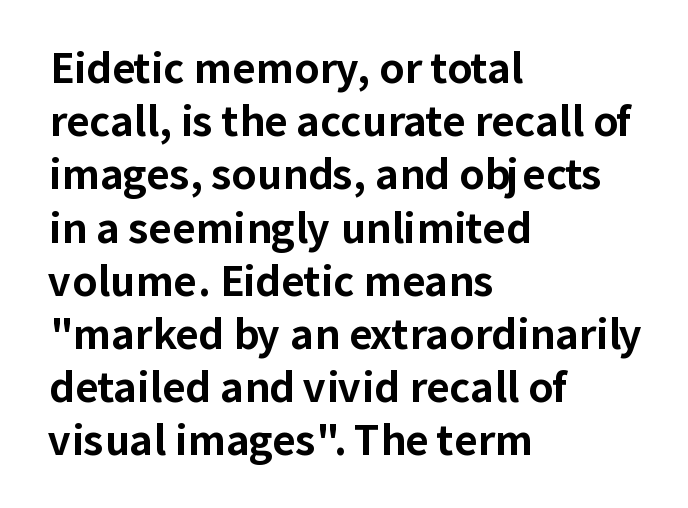
The image shows 40 px bold sans-serif type, upright; set left-aligned, normal line spacing (1.33x), normal letter spacing, not underlined; low stroke contrast and a medium x-height.
